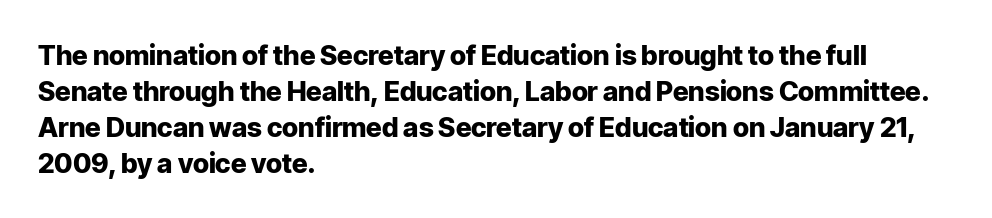
The image shows 27 px bold type, upright; set left-aligned, normal line spacing (1.33x), normal letter spacing, not underlined.
